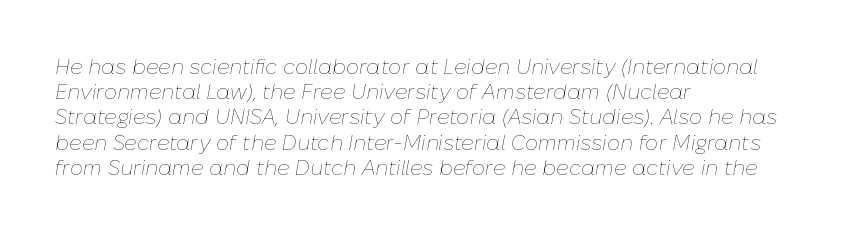
When letters slant like this, we call the style italic. Plain, unruled lines of type. The passage shown is not bold in any degree. In terms of letterspacing, this is plain default setting. The paragraph shown leans on its left margin.
